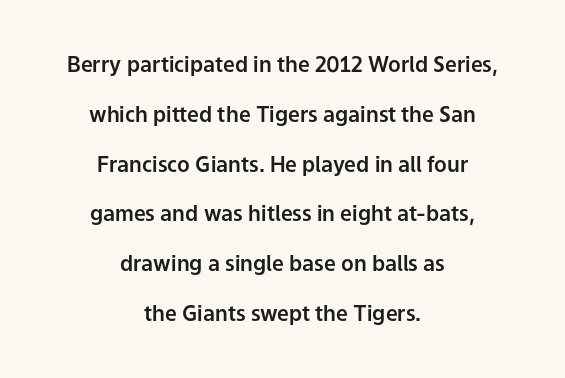
{"italic": "no", "underline": "no", "align": "center", "line_spacing": "loose", "line_spacing_ratio": 2.37, "letter_spacing": "normal", "letter_spacing_em": 0.0, "glyph_px": 21}
